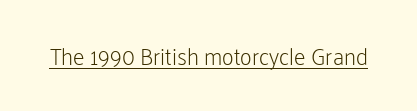
{"italic": "no", "bold": "no", "underline": "yes", "letter_spacing": "normal", "letter_spacing_em": 0.0, "glyph_px": 23}
